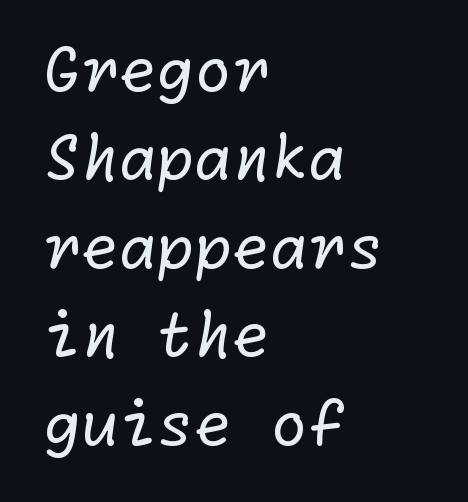
Q: Is the text bold? A: No.
Q: Is the typeface a serif or a sans-serif typeface? A: Sans-serif.
Q: Is the text underlined? A: No.
Q: How is the paragraph aligned? A: Left-aligned.
Q: Is the spacing between letters normal or unusually wide? A: Normal.
Q: Is the spacing between lines tight, normal or loose? A: Normal.
Q: Width (condensed, normal, or wide)? A: Normal.
Q: Stroke contrast? A: Low.
Q: x-height? A: Medium.
